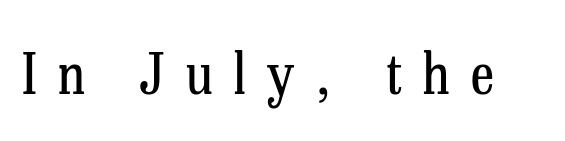
Q: Is the text bold? A: No.
Q: Is the text italic (slanted)? A: No, it is upright.
Q: Is the typeface a serif or a sans-serif typeface? A: Serif.
Q: Is the text underlined? A: No.
Q: Is the spacing between letters normal or unusually wide? A: Unusually wide.
Q: Width (condensed, normal, or wide)? A: Condensed.
Q: Stroke contrast? A: Low.
Q: x-height? A: Medium.
Q: Monospaced? A: No.
